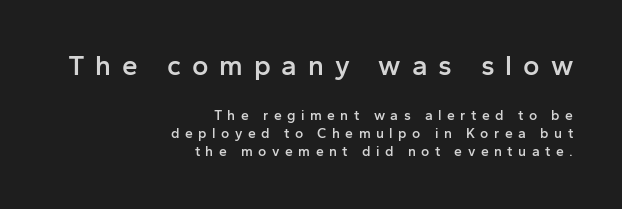
A bare baseline throughout the passage. Rendered with straight, roman letterforms. What kind of face is this? One without serifs — a sans. Vertical spacing — default. As a designer I'd log this as weight 600, semibold.
